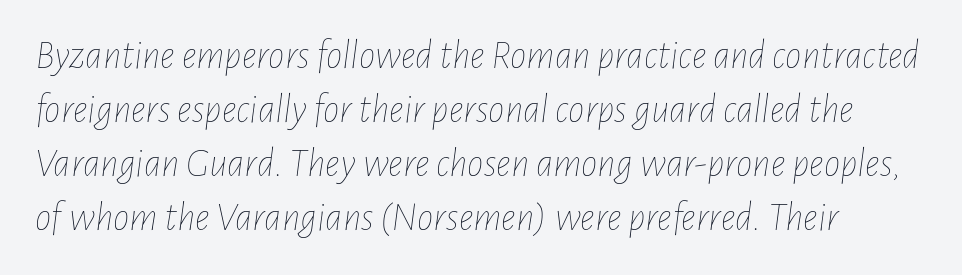
The image shows 41 px thin, condensed type, italic (leaning right); set normal line spacing (1.32x), normal letter spacing, not underlined; low stroke contrast and a medium x-height.
